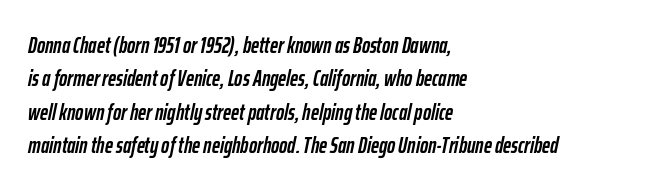
The lines sit at an ordinary, default distance from one another. The letters are bold, with thick, heavy strokes. The rag falls on the right side of this text block. Nothing unusual about the tracking: characters are spaced as the font intends. Rule under the text: the space is simply empty. The text carries the slant typical of an italic or oblique font.
